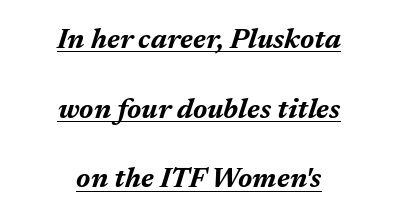
The image shows 28 px bold type, italic (leaning right); set centered, loose line spacing (2.49x), normal letter spacing, underlined; medium stroke contrast and a medium x-height.
